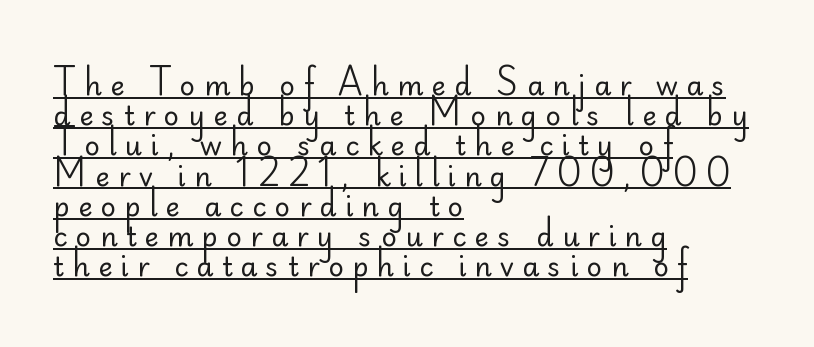
{"italic": "no", "bold": "no", "underline": "yes", "align": "left", "line_spacing": "tight", "line_spacing_ratio": 1.12, "letter_spacing": "wide", "letter_spacing_em": 0.31, "glyph_px": 27}
